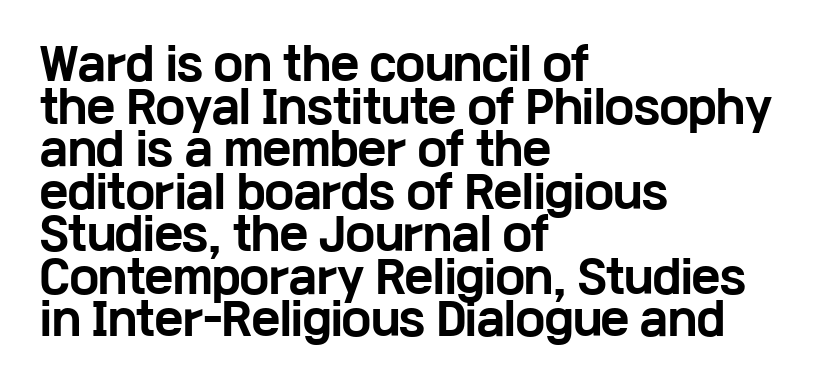
Q: Is the text bold? A: Yes.
Q: Is the text italic (slanted)? A: No, it is upright.
Q: Is the typeface a serif or a sans-serif typeface? A: Sans-serif.
Q: Is the text underlined? A: No.
Q: How is the paragraph aligned? A: Left-aligned.
Q: Is the spacing between letters normal or unusually wide? A: Normal.
Q: Is the spacing between lines tight, normal or loose? A: Tight.
Q: Width (condensed, normal, or wide)? A: Wide.
Q: Stroke contrast? A: Low.
Q: x-height? A: Medium.
Q: Monospaced? A: No.
